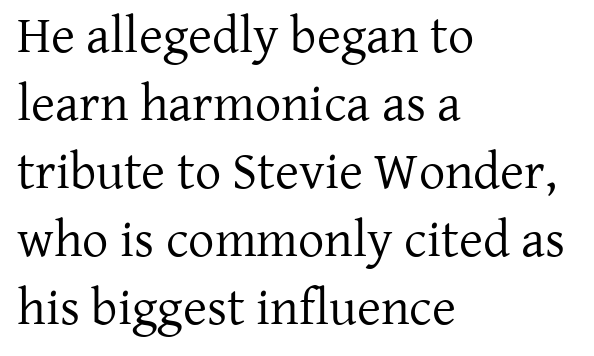
Q: Is the text bold? A: No.
Q: Is the text italic (slanted)? A: No, it is upright.
Q: Is the typeface a serif or a sans-serif typeface? A: Serif.
Q: Is the text underlined? A: No.
Q: How is the paragraph aligned? A: Left-aligned.
Q: Is the spacing between letters normal or unusually wide? A: Normal.
Q: Is the spacing between lines tight, normal or loose? A: Normal.
Q: Width (condensed, normal, or wide)? A: Normal.
Q: Stroke contrast? A: Low.
Q: x-height? A: Medium.
Q: Monospaced? A: No.
